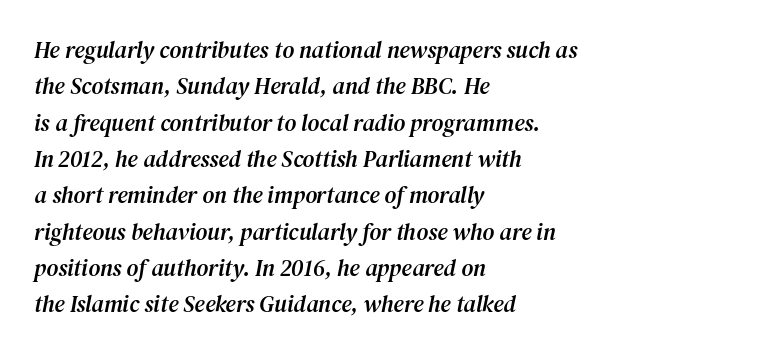
{"italic": "yes", "lean": "right", "slant_degrees": 12, "underline": "no", "align": "left", "line_spacing": "normal", "line_spacing_ratio": 1.58, "letter_spacing": "normal", "letter_spacing_em": 0.0, "glyph_px": 23}
